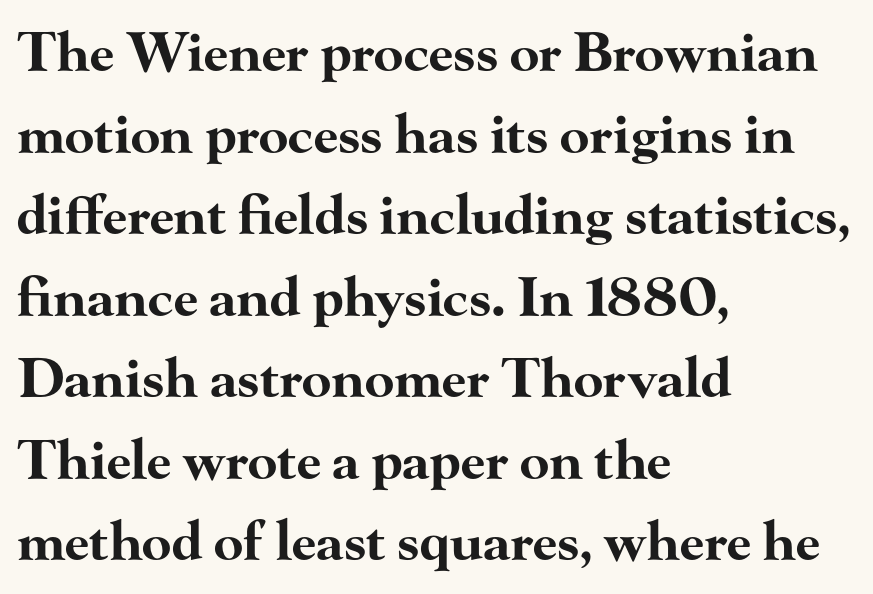
{"serif": "yes", "italic": "no", "bold": "yes", "weight": "bold", "width": "wide", "stroke_contrast": "high", "x_height": "small", "monospaced": "no", "underline": "no", "align": "left", "line_spacing": "normal", "line_spacing_ratio": 1.51, "letter_spacing": "normal", "letter_spacing_em": 0.0, "glyph_px": 54}
